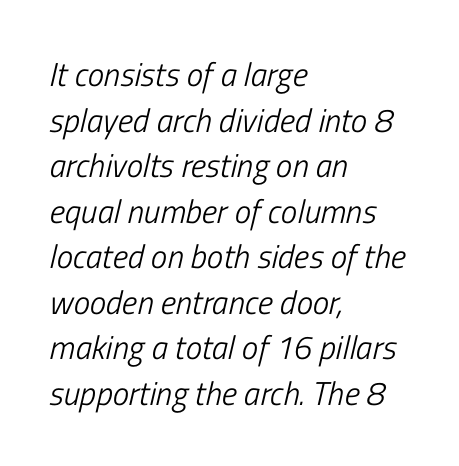
The strokes carry an ordinary text weight at most. The passage shown has conventional tracking throughout. Here the designer chose a conventional face with non-uniform glyph widths. Baseline-to-baseline distance is the conventional proportion of letter height.
